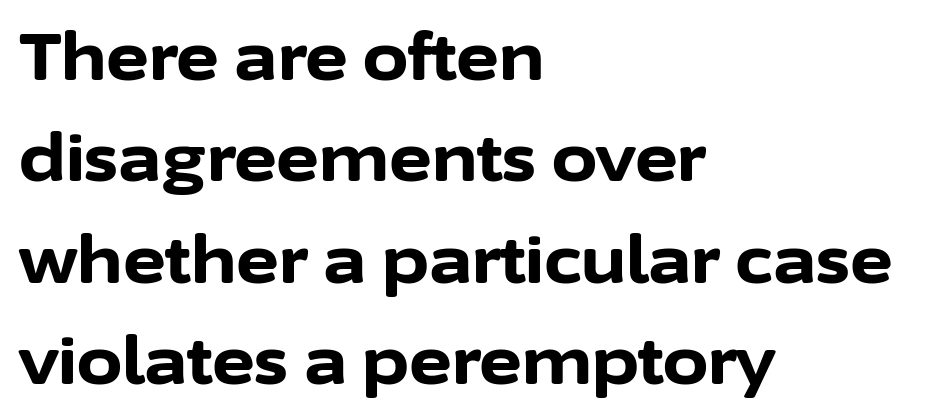
{"serif": "no", "italic": "no", "bold": "yes", "weight": "bold", "width": "normal", "stroke_contrast": "low", "x_height": "medium", "monospaced": "no", "underline": "no", "align": "left", "line_spacing": "normal", "line_spacing_ratio": 1.56, "letter_spacing": "normal", "letter_spacing_em": 0.0, "glyph_px": 65}
